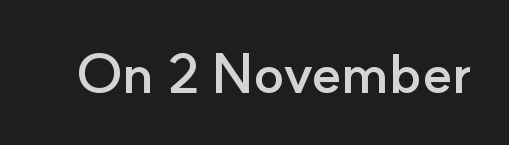
{"serif": "no", "italic": "no", "bold": "yes", "weight": "semibold", "width": "normal", "stroke_contrast": "low", "x_height": "small", "monospaced": "no", "underline": "no", "letter_spacing": "normal", "letter_spacing_em": 0.0, "glyph_px": 56}
